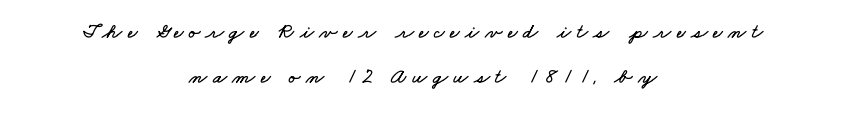
Q: Is the text underlined? A: No.
Q: How is the paragraph aligned? A: Centered.
Q: Is the spacing between letters normal or unusually wide? A: Unusually wide.
Q: Is the spacing between lines tight, normal or loose? A: Loose.
